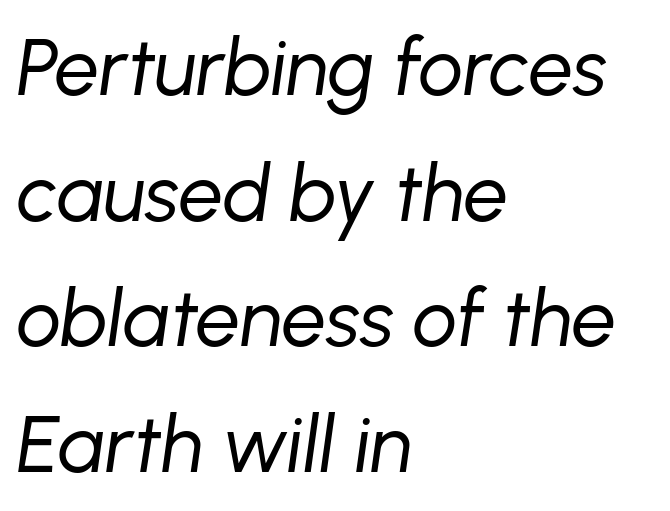
The image shows 79 px regular-weight type, italic (leaning right); set left-aligned, normal line spacing (1.59x), normal letter spacing, not underlined; low stroke contrast and a medium x-height.
